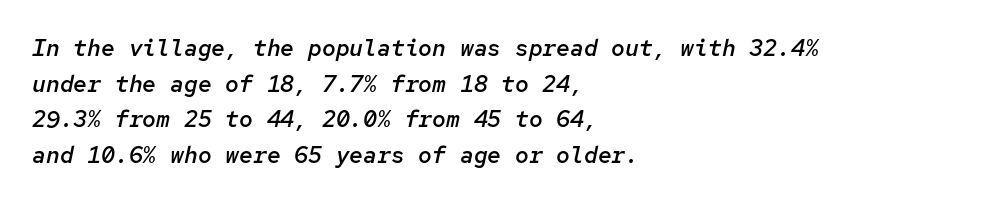
{"italic": "yes", "lean": "right", "slant_degrees": 12, "bold": "semi", "underline": "no", "align": "left", "line_spacing": "normal", "line_spacing_ratio": 1.55, "letter_spacing": "normal", "letter_spacing_em": 0.0, "glyph_px": 23}
